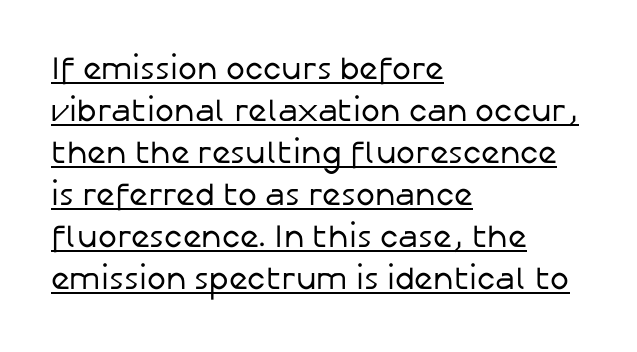
The image shows 32 px regular-weight sans-serif type, upright; set left-aligned, normal line spacing (1.31x), normal letter spacing, underlined; low stroke contrast and a medium x-height.
